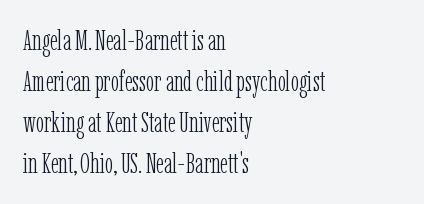
Q: Is the text bold? A: No.
Q: Is the text italic (slanted)? A: No, it is upright.
Q: Is the typeface a serif or a sans-serif typeface? A: Serif.
Q: Is the text underlined? A: No.
Q: How is the paragraph aligned? A: Left-aligned.
Q: Is the spacing between letters normal or unusually wide? A: Normal.
Q: Is the spacing between lines tight, normal or loose? A: Normal.
Q: Width (condensed, normal, or wide)? A: Condensed.
Q: Stroke contrast? A: Low.
Q: x-height? A: Medium.
Q: Monospaced? A: No.
